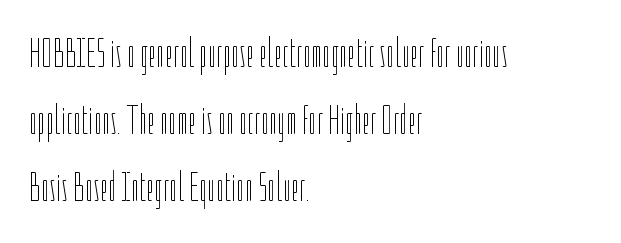
Q: Is the text bold? A: No.
Q: Is the text italic (slanted)? A: No, it is upright.
Q: Is the text underlined? A: No.
Q: How is the paragraph aligned? A: Left-aligned.
Q: Is the spacing between letters normal or unusually wide? A: Normal.
Q: Is the spacing between lines tight, normal or loose? A: Normal.
Q: Width (condensed, normal, or wide)? A: Condensed.
Q: Stroke contrast? A: Low.
Q: x-height? A: Medium.
Q: Monospaced? A: No.
